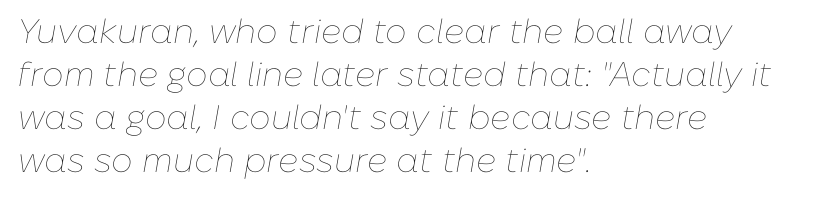
{"italic": "yes", "lean": "right", "slant_degrees": 10, "bold": "no", "weight": "thin", "width": "normal", "stroke_contrast": "low", "x_height": "medium", "monospaced": "no", "underline": "no", "align": "left", "line_spacing": "normal", "line_spacing_ratio": 1.26, "letter_spacing": "normal", "letter_spacing_em": 0.0, "glyph_px": 34}
